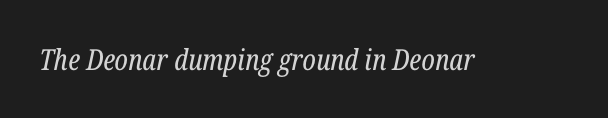
The space beneath each line is pristine and unruled. Characters are canted at an angle relative to the baseline's perpendicular. The letters advance in unequal steps, a hallmark of proportional type. Old-style or modern, the face here clearly has serifs. The gaps between neighbouring characters are ordinary and unremarkable.
